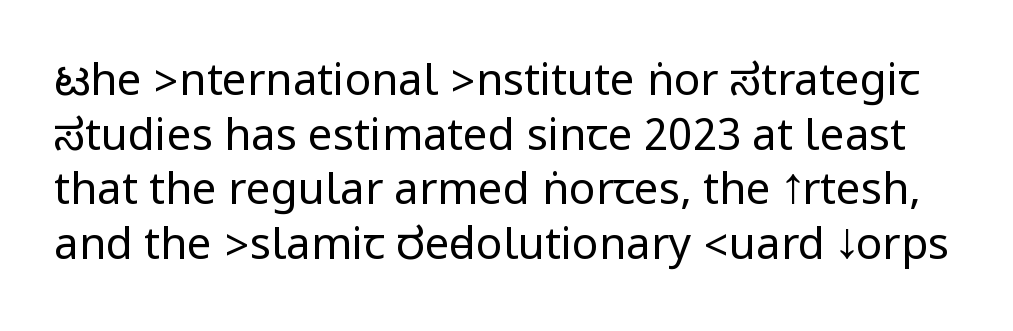
This sample uses plain, unmodified letter spacing. Upright lettering throughout. Check where the strokes stop: nothing finishes them off — pure sans. Weight: not bold — regular or lighter. The space directly below the letters is spotless.
